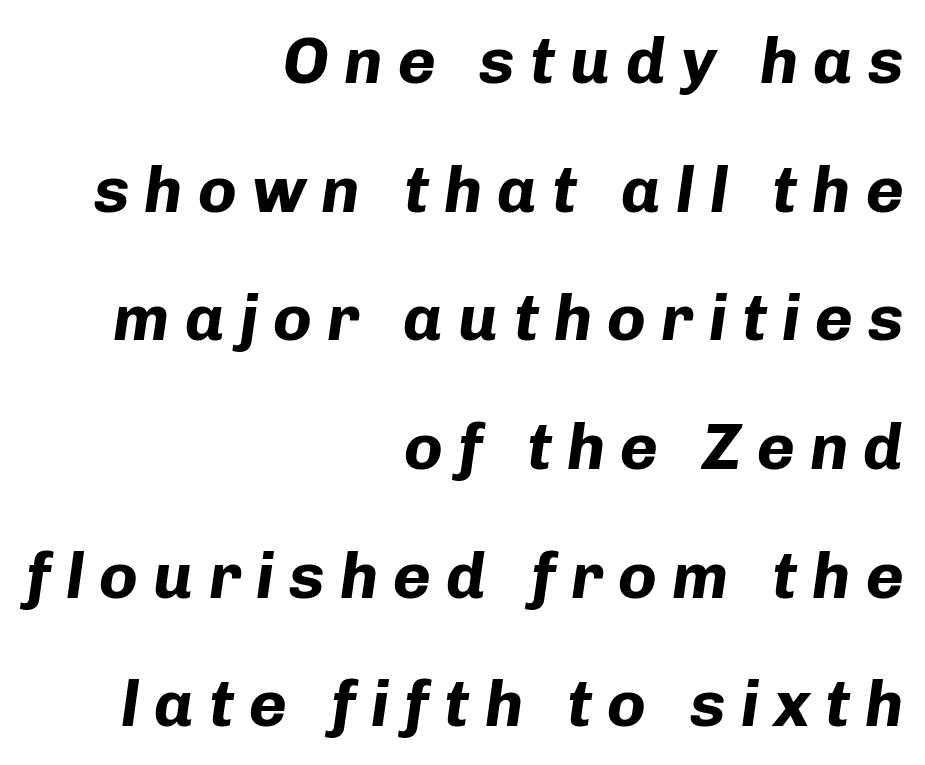
Q: Is the text bold? A: Yes.
Q: Is the text italic (slanted)? A: Yes, it leans right by about 8 degrees.
Q: Is the text underlined? A: No.
Q: How is the paragraph aligned? A: Right-aligned.
Q: Is the spacing between letters normal or unusually wide? A: Unusually wide.
Q: Is the spacing between lines tight, normal or loose? A: Loose.
Q: Width (condensed, normal, or wide)? A: Normal.
Q: Stroke contrast? A: Low.
Q: x-height? A: Medium.
Q: Monospaced? A: No.
